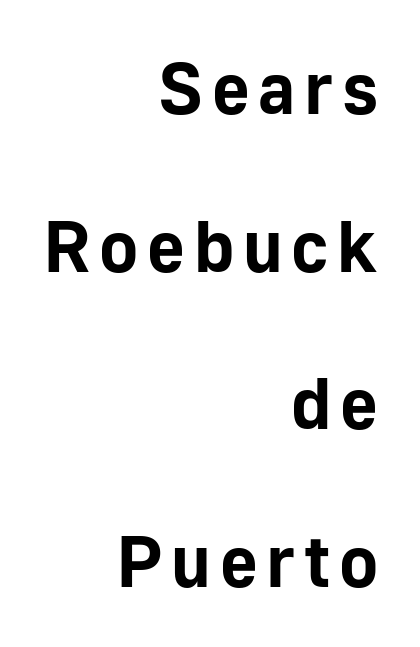
{"serif": "no", "italic": "no", "bold": "yes", "weight": "bold", "width": "normal", "stroke_contrast": "low", "x_height": "medium", "monospaced": "no", "underline": "no", "align": "right", "line_spacing": "loose", "line_spacing_ratio": 2.16, "glyph_px": 73}
